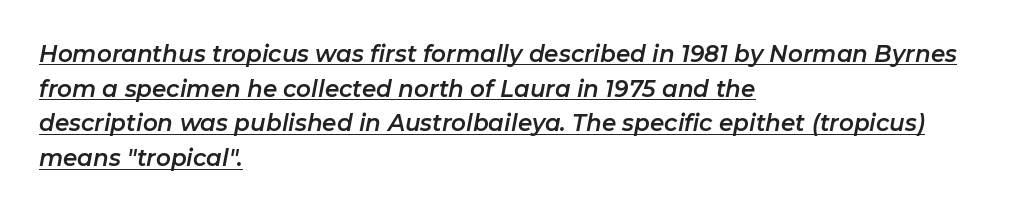
{"italic": "yes", "lean": "right", "slant_degrees": 11, "underline": "yes", "align": "left", "line_spacing": "normal", "line_spacing_ratio": 1.51, "letter_spacing": "normal", "letter_spacing_em": 0.0, "glyph_px": 23}
